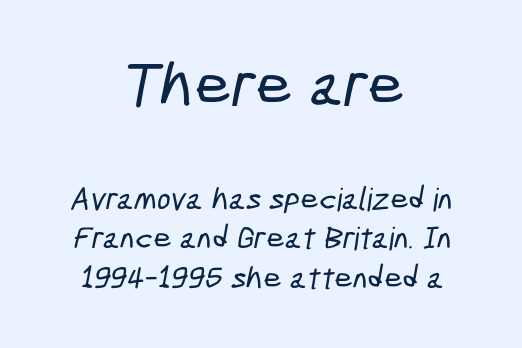
The image shows 64 px condensed sans-serif type; set centered, line spacing 1.23x, normal letter spacing, not underlined; the first (top) block is 2.0x larger; low stroke contrast and a medium x-height.
